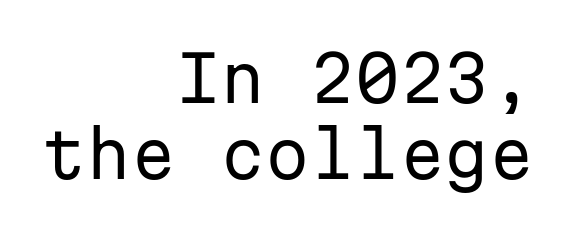
Q: Is the text bold? A: No.
Q: Is the text italic (slanted)? A: No, it is upright.
Q: Is the typeface a serif or a sans-serif typeface? A: Sans-serif.
Q: Is the text underlined? A: No.
Q: How is the paragraph aligned? A: Right-aligned.
Q: Is the spacing between letters normal or unusually wide? A: Normal.
Q: Width (condensed, normal, or wide)? A: Normal.
Q: Stroke contrast? A: Low.
Q: x-height? A: Medium.
Q: Monospaced? A: Yes.
